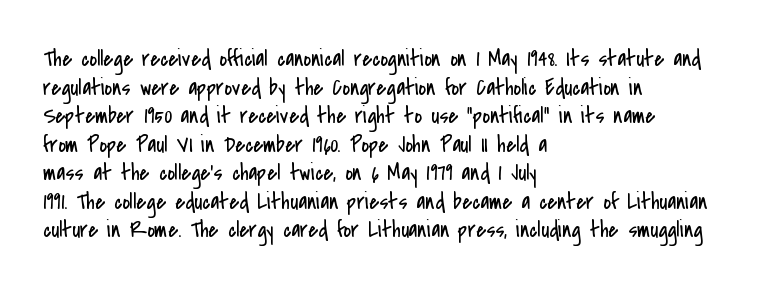
{"italic": "no", "bold": "no", "underline": "no", "align": "left", "line_spacing_ratio": 1.24, "letter_spacing": "normal", "letter_spacing_em": 0.0, "glyph_px": 23}
